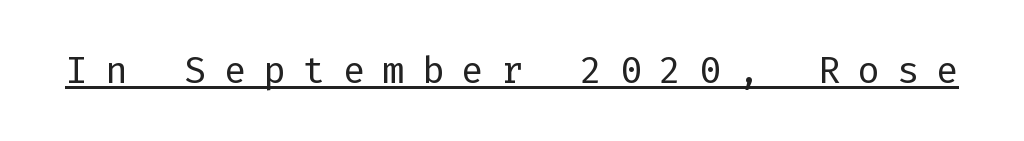
The image shows 37 px regular-weight sans-serif type, upright; set unusually wide letter spacing (+0.47 em), underlined; low stroke contrast and a medium x-height.
